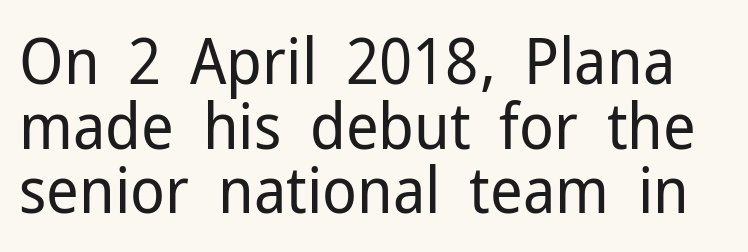
The image shows 64 px regular-weight sans-serif type, upright; set tight line spacing (1.01x), normal letter spacing, not underlined; low stroke contrast and a medium x-height.
